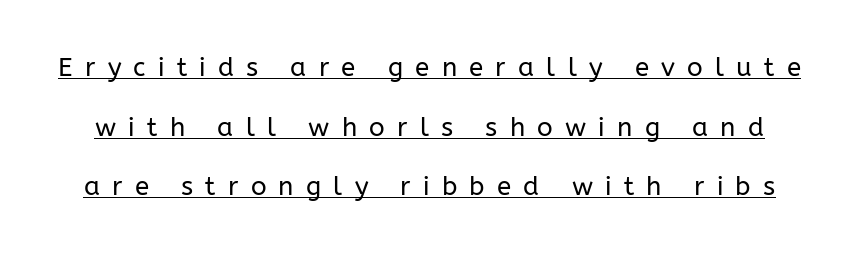
Honestly, the rows look like they've been pulled way apart. Honestly, the letter spacing is so wide it's the main thing you notice. Notice how the stems are strictly vertical — no italics here. Does a line run under the words? Yes, clearly. Bold? No — there's no thickening of the strokes.
